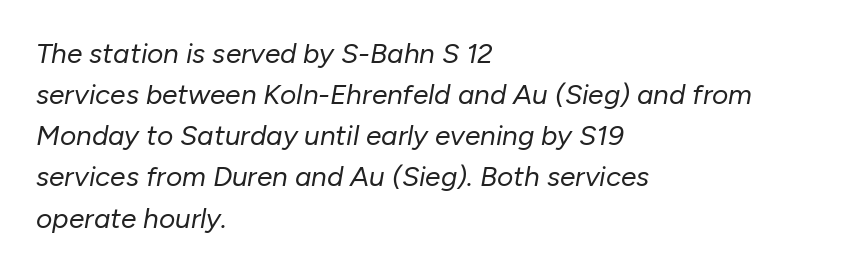
Visually the block forms a straight wall on the left and a jagged coastline on the right. The passage shown is typed in a proportional face where columns would drift. The passage shown stacks its lines at a standard gap. Beneath every word, the page is bare. A typesetter would mark this as italic.
